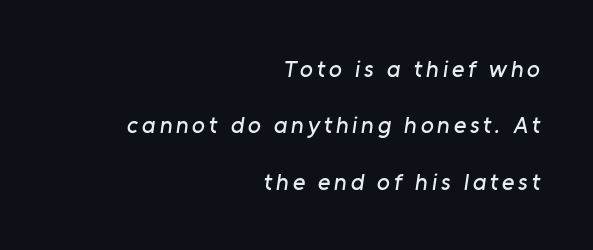
Q: Is the text underlined? A: No.
Q: How is the paragraph aligned? A: Right-aligned.
Q: Is the spacing between lines tight, normal or loose? A: Loose.
